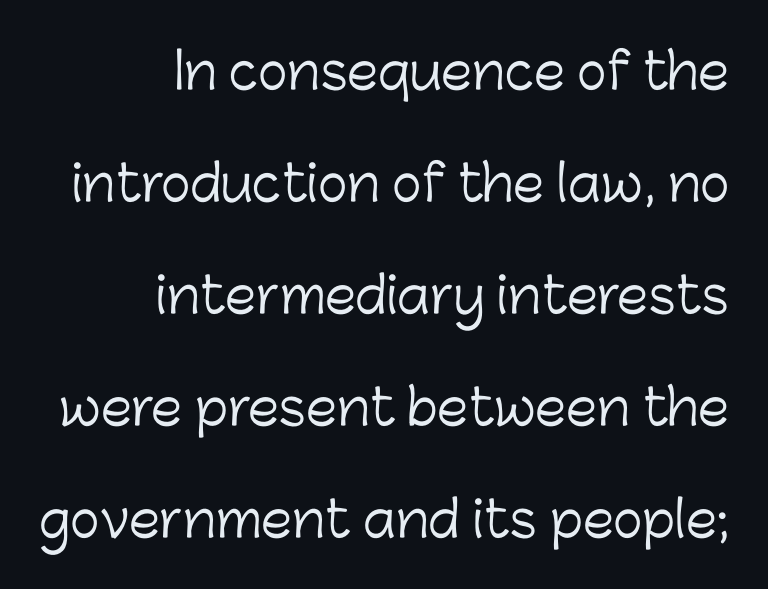
Ordinary non-slanted type is in use. Students, note that the glyphs here touch the page at normal intervals. Weight: in the light-to-regular range. The letters advance in unequal steps, a hallmark of proportional type. The text block is weighted toward the right margin, trailing off unevenly leftward. In terms of leading, this rendering errs on the spacious side.
